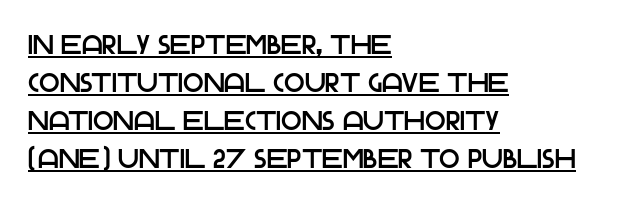
Q: Is the text italic (slanted)? A: No, it is upright.
Q: Is the text underlined? A: Yes.
Q: How is the paragraph aligned? A: Left-aligned.
Q: Is the spacing between letters normal or unusually wide? A: Normal.
Q: Is the spacing between lines tight, normal or loose? A: Normal.
